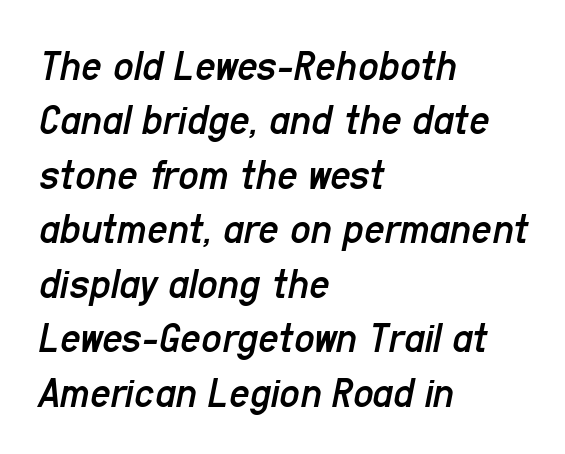
Q: Is the text bold? A: No.
Q: Is the text italic (slanted)? A: Yes, it leans right by about 11 degrees.
Q: Is the text underlined? A: No.
Q: How is the paragraph aligned? A: Left-aligned.
Q: Is the spacing between letters normal or unusually wide? A: Normal.
Q: Width (condensed, normal, or wide)? A: Condensed.
Q: Stroke contrast? A: Low.
Q: x-height? A: Medium.
Q: Monospaced? A: No.
